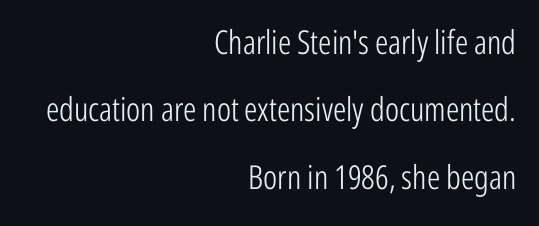
Compared with a typical body face, this is equally light or lighter still. A student would call this right alignment; a typographer would say flush right, rag left. Unlike italic type, these characters show no tilt at all. The characters display no serif detailing; their extremities are plain. Proportional: the letters do not fall into vertical columns.
